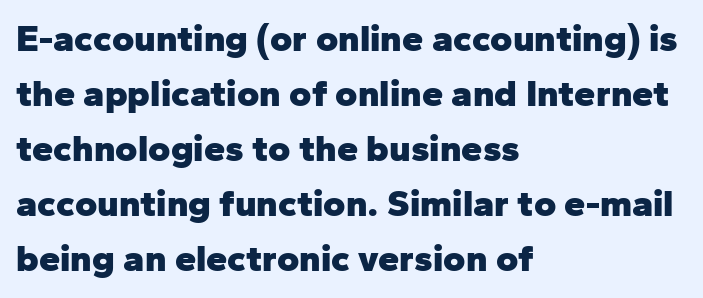
{"serif": "no", "italic": "no", "bold": "yes", "weight": "heavy", "width": "normal", "stroke_contrast": "low", "x_height": "medium", "monospaced": "no", "underline": "no", "align": "left", "line_spacing": "normal", "line_spacing_ratio": 1.45, "letter_spacing": "normal", "letter_spacing_em": 0.0, "glyph_px": 38}
